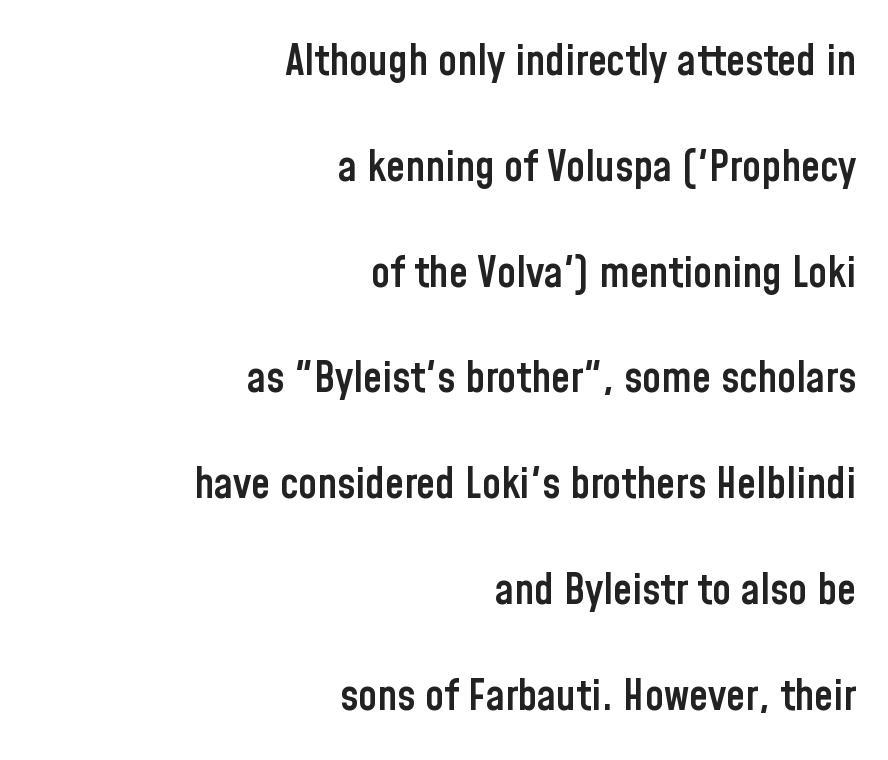
Q: Is the text bold? A: Semi-bold.
Q: Is the text italic (slanted)? A: No, it is upright.
Q: Is the typeface a serif or a sans-serif typeface? A: Sans-serif.
Q: Is the text underlined? A: No.
Q: How is the paragraph aligned? A: Right-aligned.
Q: Is the spacing between letters normal or unusually wide? A: Normal.
Q: Is the spacing between lines tight, normal or loose? A: Loose.
Q: Width (condensed, normal, or wide)? A: Condensed.
Q: Stroke contrast? A: Low.
Q: x-height? A: Medium.
Q: Monospaced? A: No.
